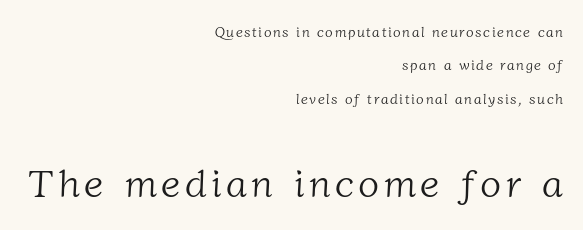
The image shows 39 px light serif type; set right-aligned, loose line spacing (2.38x), not underlined; the second (bottom) block is 2.79x larger; low stroke contrast and a medium x-height.
